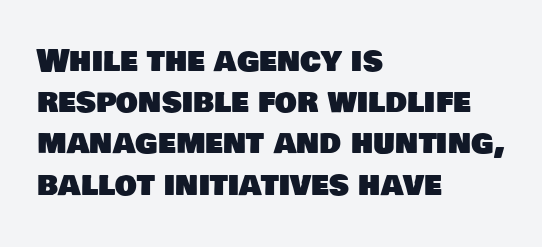
Q: Is the typeface a serif or a sans-serif typeface? A: Sans-serif.
Q: Is the text underlined? A: No.
Q: How is the paragraph aligned? A: Left-aligned.
Q: Is the spacing between letters normal or unusually wide? A: Normal.
Q: Is the spacing between lines tight, normal or loose? A: Normal.
Q: Width (condensed, normal, or wide)? A: Normal.
Q: Stroke contrast? A: Low.
Q: x-height? A: Large.
Q: Monospaced? A: No.
